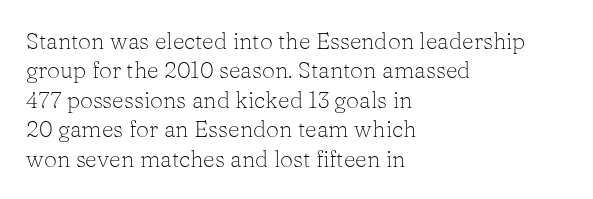
Q: Is the text bold? A: No.
Q: Is the text italic (slanted)? A: No, it is upright.
Q: Is the text underlined? A: No.
Q: How is the paragraph aligned? A: Left-aligned.
Q: Is the spacing between letters normal or unusually wide? A: Normal.
Q: Is the spacing between lines tight, normal or loose? A: Normal.
